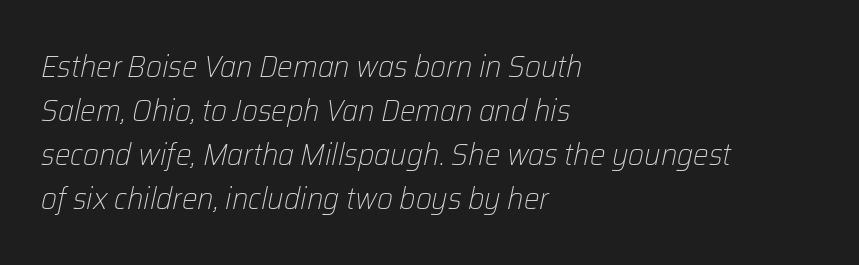
An italicized treatment has been applied to the whole sample. The passage shown is typed in a proportional face where columns would drift. The baseline area is clear. This reads as an unemphasized weight, regular at the heaviest. Characters follow at the spacing the type designer built in. These lines stack with their left ends in a neat column.
